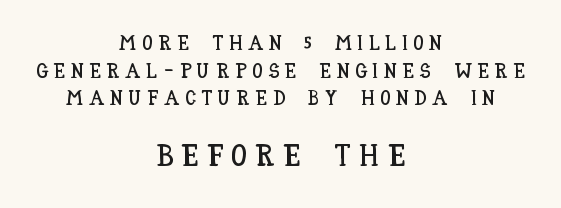
Q: Is the text italic (slanted)? A: No, it is upright.
Q: Is the text underlined? A: No.
Q: How is the paragraph aligned? A: Centered.
Q: Is the spacing between letters normal or unusually wide? A: Unusually wide.
Q: Is the spacing between lines tight, normal or loose? A: Normal.
Q: Which block of text is set in a larger size, the first (top) or the second (bottom)? A: The second (bottom) one.
Q: Width (condensed, normal, or wide)? A: Condensed.
Q: Stroke contrast? A: Low.
Q: x-height? A: Large.
Q: Monospaced? A: No.
